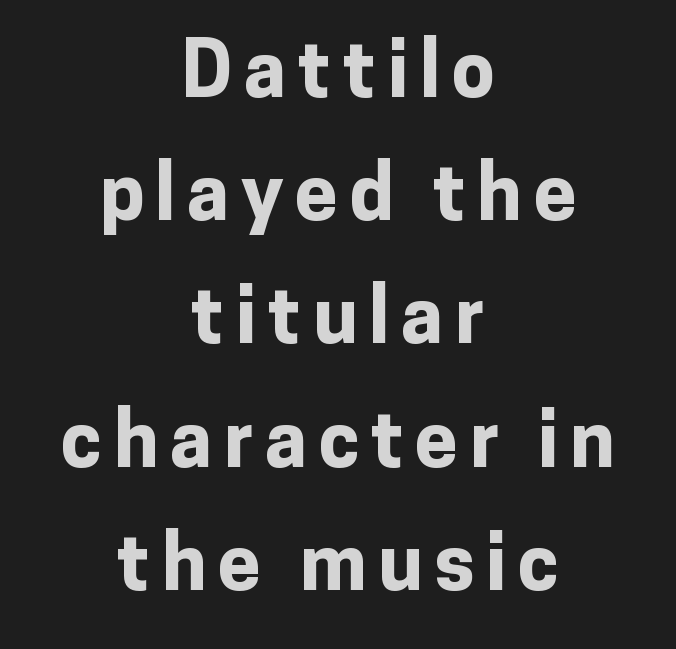
The image shows 77 px bold sans-serif type, upright; set centered, normal line spacing (1.6x), not underlined; low stroke contrast and a medium x-height.
